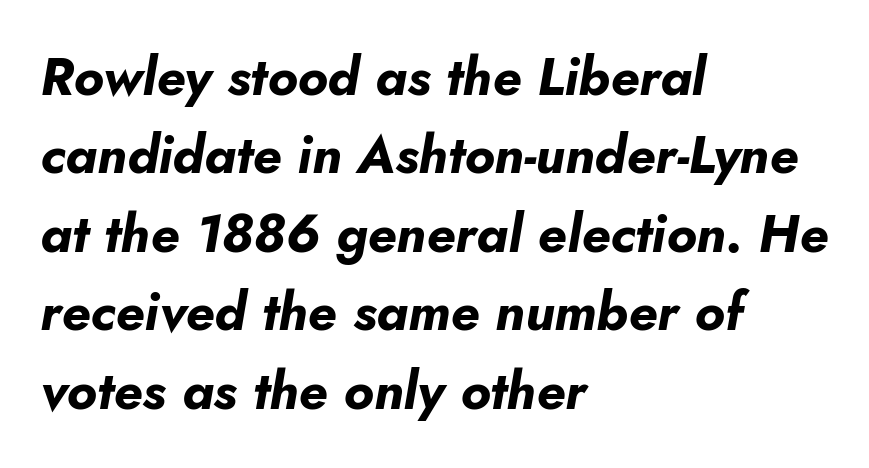
{"italic": "yes", "lean": "right", "slant_degrees": 10, "bold": "yes", "weight": "bold", "width": "normal", "stroke_contrast": "low", "x_height": "small", "monospaced": "no", "underline": "no", "align": "left", "line_spacing": "normal", "line_spacing_ratio": 1.48, "letter_spacing": "normal", "letter_spacing_em": 0.0, "glyph_px": 53}
